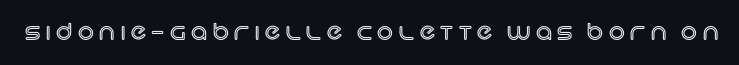
The image shows 22 px text type, upright; set unusually wide letter spacing (+0.26 em), not underlined.
